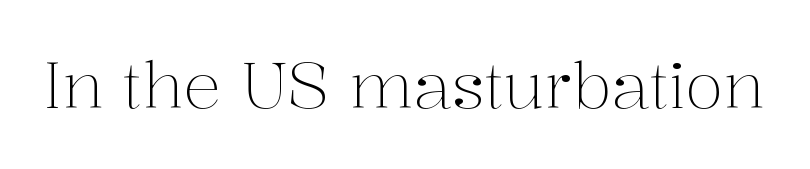
Tracking value appears to be zero — textbook default spacing. The glyphs in this specimen are seriffed. Designer's note — italics off, roman on. You could not count columns in this text — the font is proportionally spaced. No letter is thick-stroked: the sample isn't bold.
